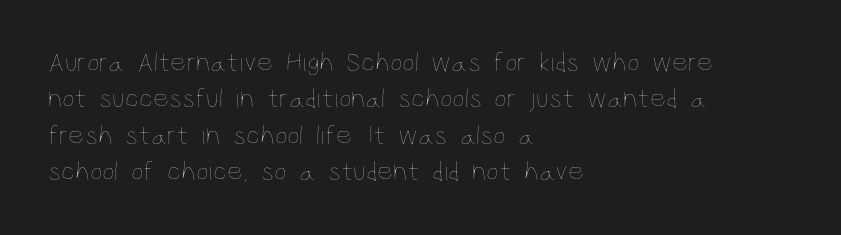
{"italic": "no", "bold": "no", "weight": "thin", "width": "condensed", "stroke_contrast": "low", "x_height": "large", "monospaced": "no", "underline": "no", "align": "left", "line_spacing": "normal", "line_spacing_ratio": 1.3, "letter_spacing": "normal", "letter_spacing_em": 0.0, "glyph_px": 28}
